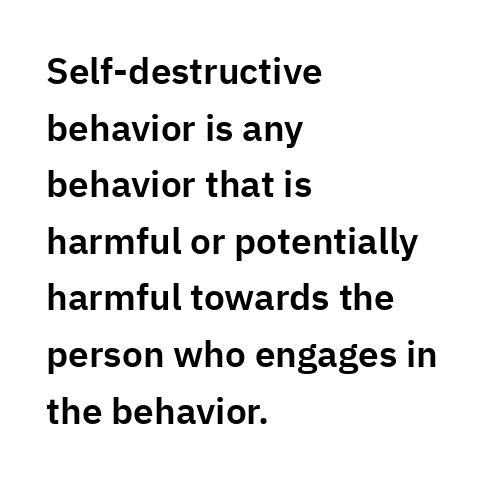
Q: Is the text italic (slanted)? A: No, it is upright.
Q: Is the typeface a serif or a sans-serif typeface? A: Sans-serif.
Q: Is the text underlined? A: No.
Q: How is the paragraph aligned? A: Left-aligned.
Q: Is the spacing between letters normal or unusually wide? A: Normal.
Q: Is the spacing between lines tight, normal or loose? A: Normal.
Q: Width (condensed, normal, or wide)? A: Normal.
Q: Stroke contrast? A: Low.
Q: x-height? A: Medium.
Q: Monospaced? A: No.
